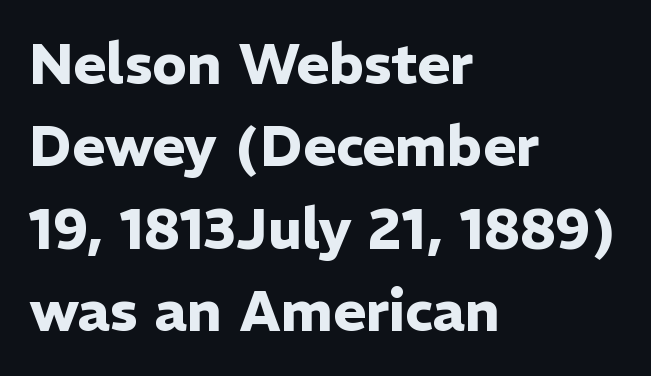
The image shows 56 px heavy sans-serif type, upright; set left-aligned, normal line spacing (1.47x), normal letter spacing, not underlined; low stroke contrast and a medium x-height.
